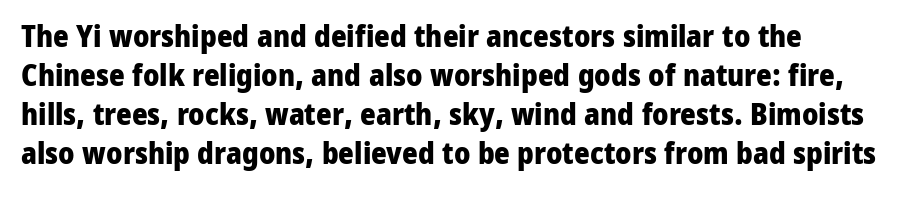
Q: Is the text bold? A: Yes.
Q: Is the text italic (slanted)? A: No, it is upright.
Q: Is the typeface a serif or a sans-serif typeface? A: Sans-serif.
Q: Is the text underlined? A: No.
Q: How is the paragraph aligned? A: Left-aligned.
Q: Is the spacing between letters normal or unusually wide? A: Normal.
Q: Is the spacing between lines tight, normal or loose? A: Normal.
Q: Width (condensed, normal, or wide)? A: Normal.
Q: Stroke contrast? A: Low.
Q: x-height? A: Medium.
Q: Monospaced? A: No.
